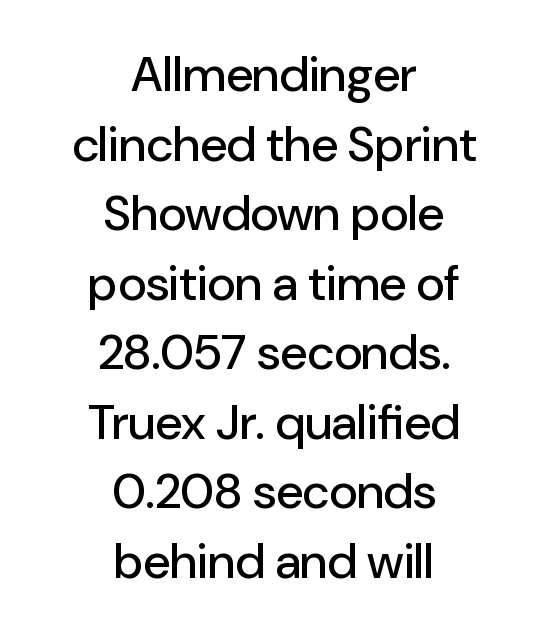
{"serif": "no", "italic": "no", "width": "normal", "stroke_contrast": "low", "x_height": "medium", "monospaced": "no", "underline": "no", "align": "center", "line_spacing": "normal", "line_spacing_ratio": 1.42, "letter_spacing": "normal", "letter_spacing_em": 0.0, "glyph_px": 49}
